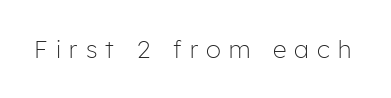
The letters stand upright; this is a roman face. The strokes carry an ordinary text weight at most. The area under the type is left untouched. Is the letter spacing exaggerated? Yes — the characters are pushed far apart.
